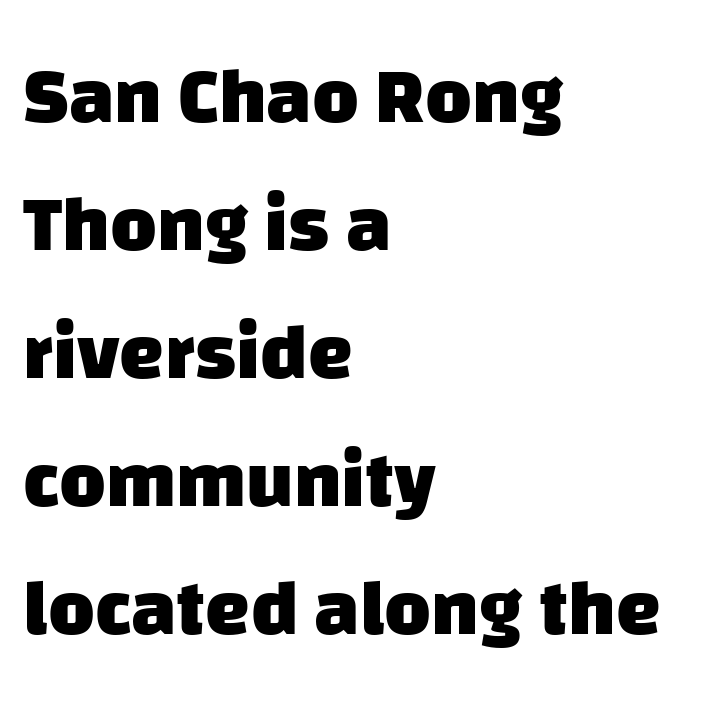
This sample has the flowing, uneven cadence of proportional lettering. A typesetter would label this face a sans. Normally led — the rows are evenly, conventionally spaced. Horizontal alignment here is leftward, the default for most running prose. The letterforms sit shoulder to shoulder at normal distance.
